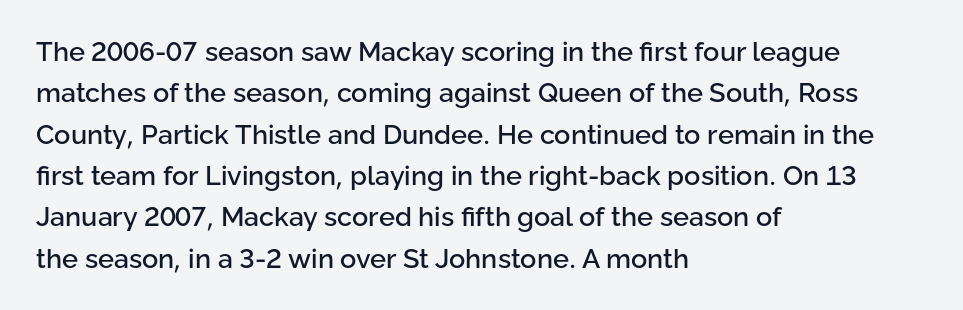
The image shows 27 px text type, upright; set left-aligned, normal line spacing (1.53x), normal letter spacing, not underlined.
